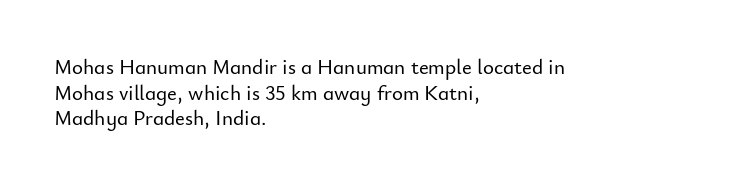
Line beginnings align vertically; line endings do not. Posture: vertical. A typesetter would call this zero additional tracking. The baseline area is clear.
